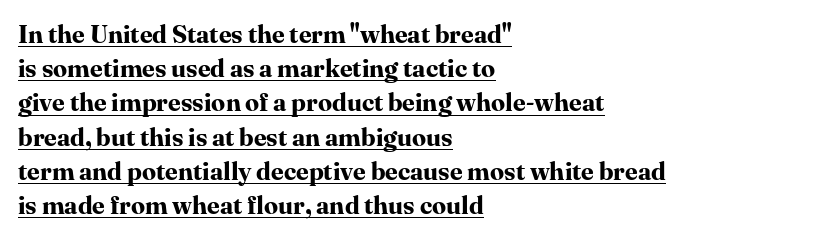
The image shows 25 px bold type, upright; set left-aligned, normal line spacing (1.37x), normal letter spacing, underlined.
